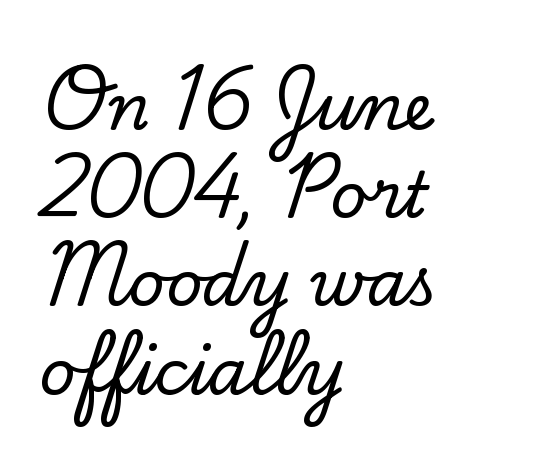
{"serif": "yes", "width": "normal", "stroke_contrast": "low", "x_height": "small", "monospaced": "no", "underline": "no", "align": "left", "line_spacing": "normal", "line_spacing_ratio": 1.4, "letter_spacing": "normal", "letter_spacing_em": 0.0, "glyph_px": 63}
